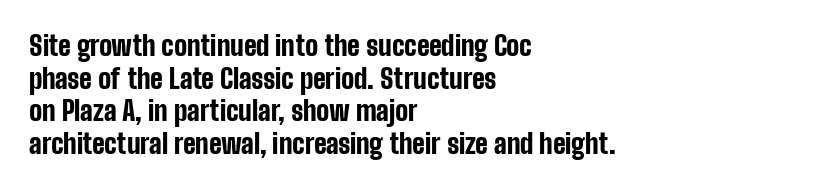
{"italic": "no", "bold": "yes", "underline": "no", "align": "left", "line_spacing_ratio": 1.21, "letter_spacing": "normal", "letter_spacing_em": 0.0, "glyph_px": 27}
